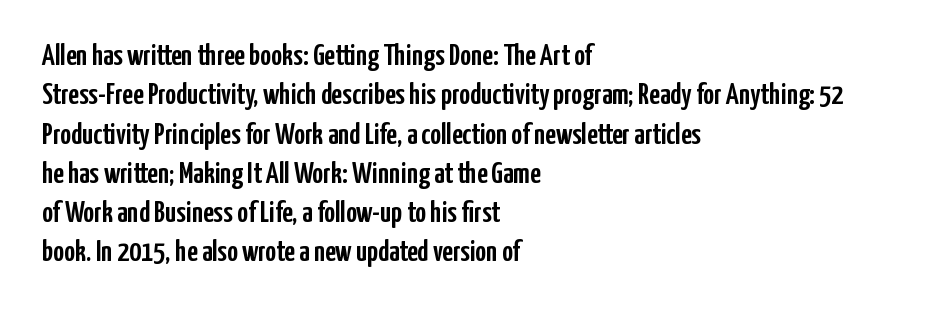
Q: Is the text italic (slanted)? A: No, it is upright.
Q: Is the typeface a serif or a sans-serif typeface? A: Sans-serif.
Q: Is the text underlined? A: No.
Q: How is the paragraph aligned? A: Left-aligned.
Q: Is the spacing between letters normal or unusually wide? A: Normal.
Q: Is the spacing between lines tight, normal or loose? A: Normal.
Q: Width (condensed, normal, or wide)? A: Condensed.
Q: Stroke contrast? A: Low.
Q: x-height? A: Medium.
Q: Monospaced? A: No.
